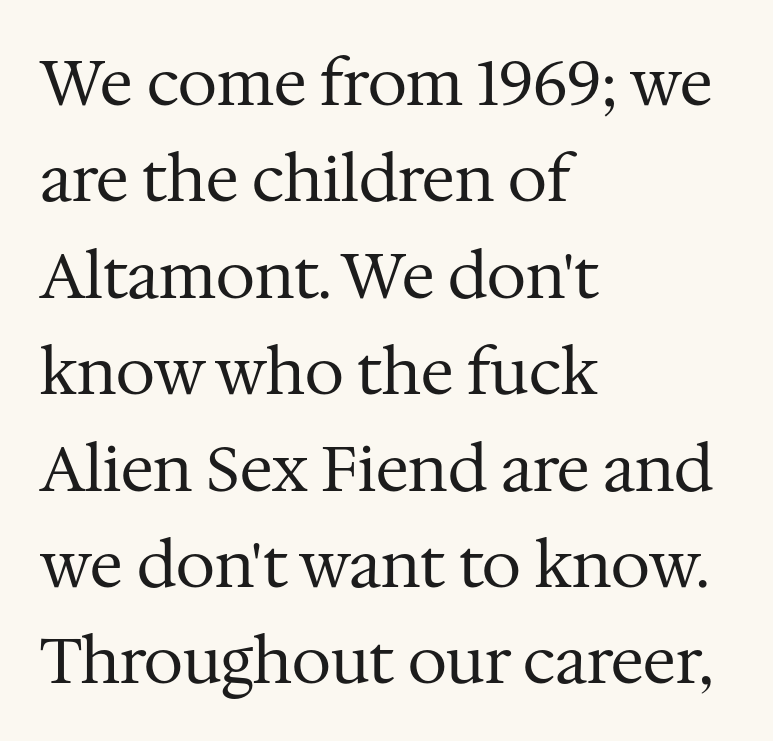
Interline gaps are of average width in this sample. Nope, not italic — everything's standing straight. If you drew a ruler down the left edge, every line would touch it. A bare baseline throughout the passage. No heavy texture on the line: the type isn't bold.
